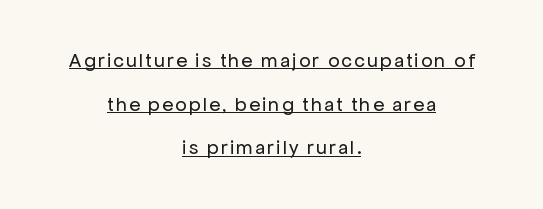
{"italic": "no", "bold": "no", "underline": "yes", "align": "center", "line_spacing": "loose", "line_spacing_ratio": 2.18, "glyph_px": 20}
